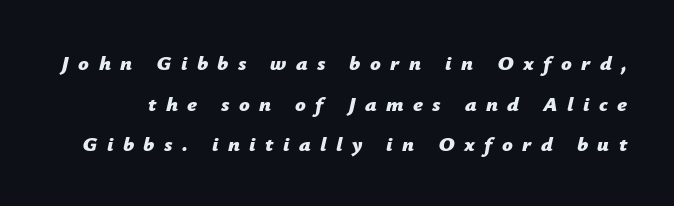
Q: Is the text bold? A: Yes.
Q: Is the text italic (slanted)? A: Yes, it leans right by about 12 degrees.
Q: Is the text underlined? A: No.
Q: Is the spacing between letters normal or unusually wide? A: Unusually wide.
Q: Is the spacing between lines tight, normal or loose? A: Loose.
